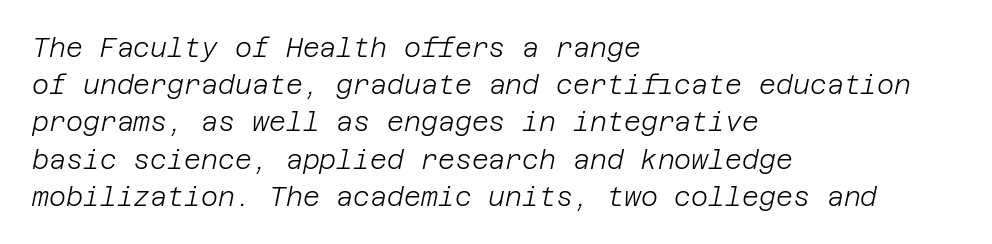
The image shows 26 px text type, italic (leaning right); set left-aligned, normal line spacing (1.43x), normal letter spacing, not underlined.
